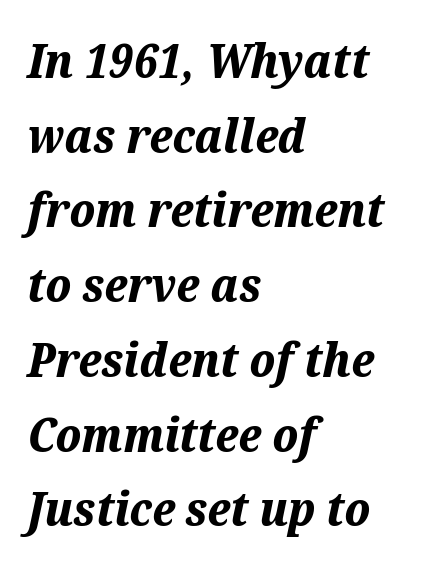
The image shows 47 px bold type, italic (leaning right); set left-aligned, normal line spacing (1.59x), normal letter spacing, not underlined; medium stroke contrast and a medium x-height.
